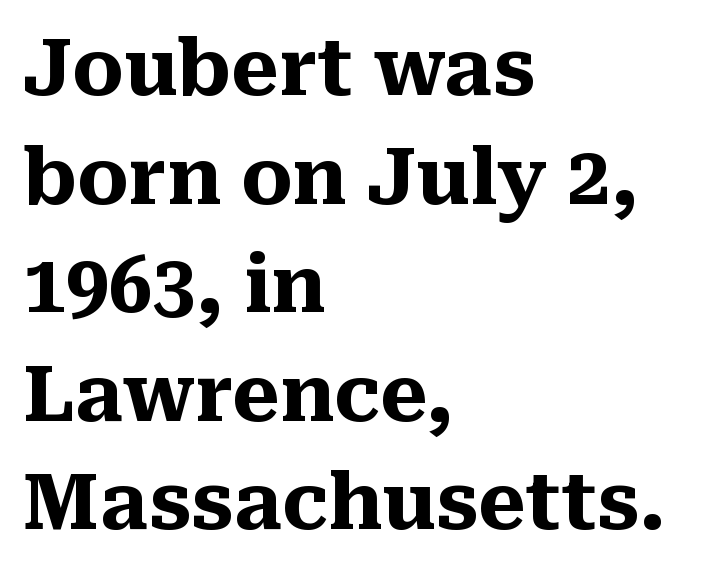
Q: Is the text bold? A: Yes.
Q: Is the text italic (slanted)? A: No, it is upright.
Q: Is the typeface a serif or a sans-serif typeface? A: Serif.
Q: Is the text underlined? A: No.
Q: How is the paragraph aligned? A: Left-aligned.
Q: Is the spacing between letters normal or unusually wide? A: Normal.
Q: Is the spacing between lines tight, normal or loose? A: Normal.
Q: Width (condensed, normal, or wide)? A: Normal.
Q: Stroke contrast? A: Medium.
Q: x-height? A: Medium.
Q: Monospaced? A: No.
